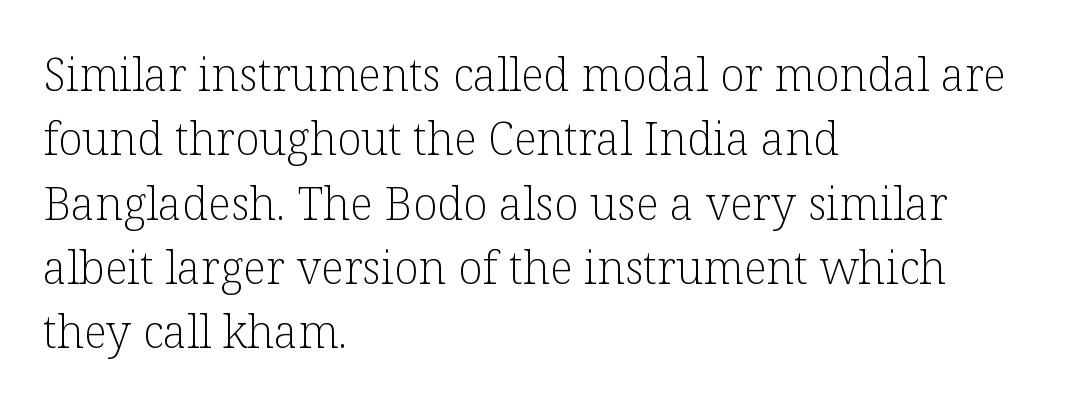
The face used here is proportionally spaced, like ordinary book or web type. The strokes are not fattened; the text isn't bold. Spacing between characters is what you'd get straight out of the box. Tall strokes in this sample are plumb rather than angled.
